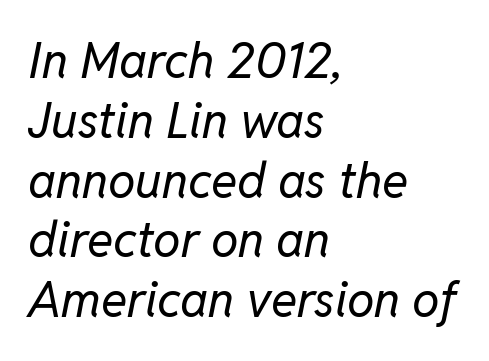
The font is comparable to plain body text, perhaps lighter. This rendering uses left alignment, leaving the right contour irregular. The rendering applies a slant to the glyphs. Only glyphs here, with clear space below each row.
